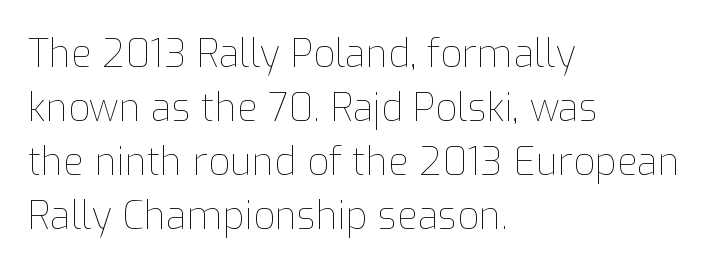
Every character sits straight up, as roman type does. The rendering uses a moderate line-height, typical for paragraphs. Rule under the text: the space is simply empty. The passage shown is not bold in any degree. Reading down the block, your eye returns to a fixed left position each line.
